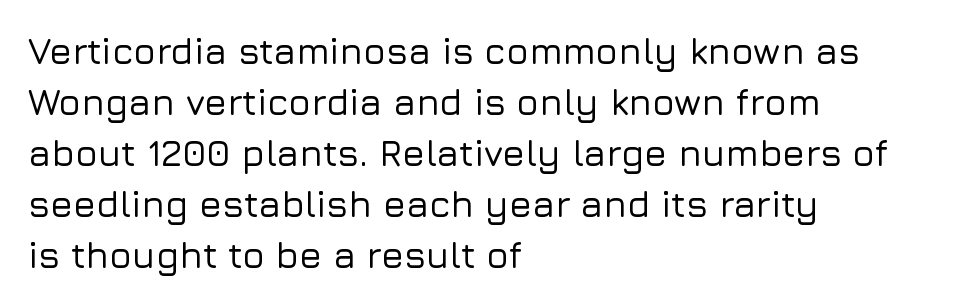
Stroke terminals: plain, sans-serif. Ordinary non-slanted type is in use. Notice how descenders clear the ascenders below comfortably — that's standard leading. Short note: letters normally spaced. Spacing verdict: proportional, widths tailored to each character.
